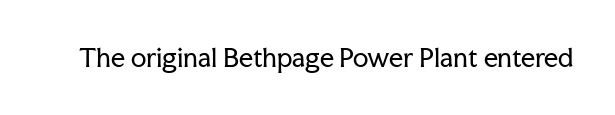
{"italic": "no", "bold": "no", "underline": "no", "letter_spacing": "normal", "letter_spacing_em": 0.0, "glyph_px": 25}
